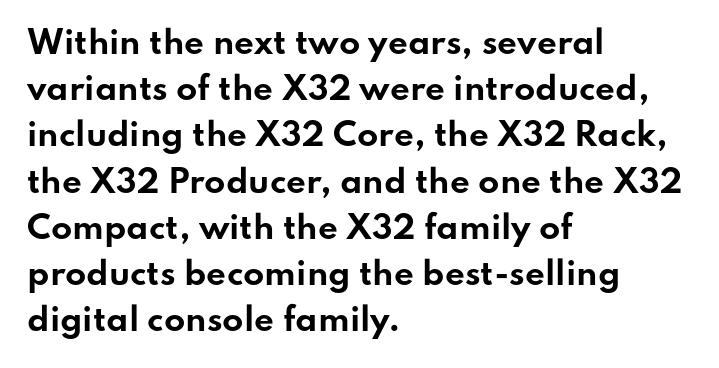
The image shows 31 px bold, wide sans-serif type, upright; set left-aligned, normal line spacing (1.49x), normal letter spacing, not underlined; low stroke contrast and a small x-height.
